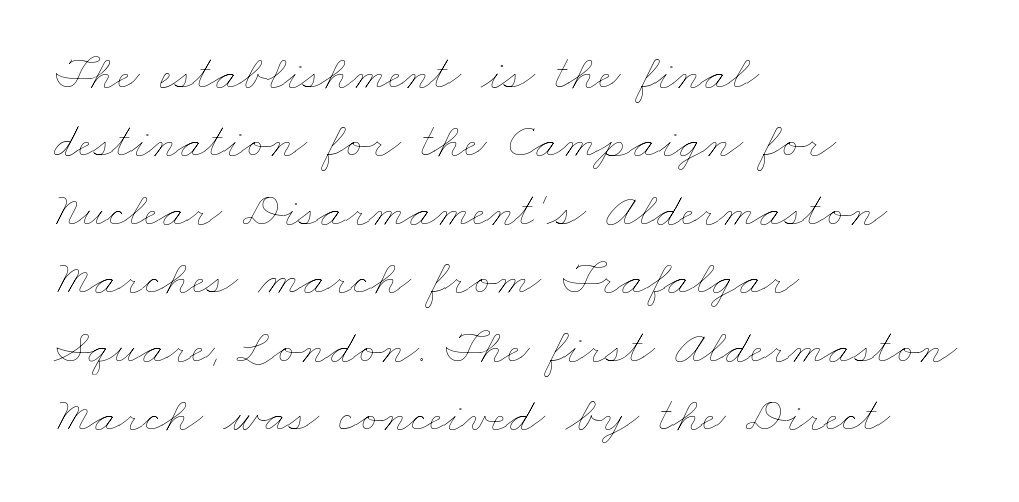
The strokes carry an ordinary text weight at most. What stands out about the letter spacing? Nothing — it is the standard amount. Line spacing here is normal. The face used here is proportionally spaced, like ordinary book or web type. Glance below the letters and you will spot only blank space. All the whitespace from short lines collects on the right.
